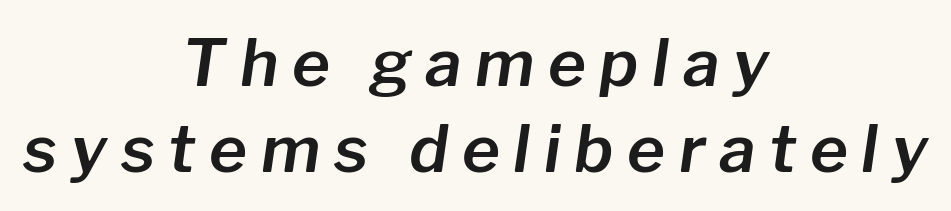
{"italic": "yes", "lean": "right", "slant_degrees": 8, "width": "normal", "stroke_contrast": "low", "x_height": "medium", "monospaced": "no", "underline": "no", "align": "center", "line_spacing": "normal", "line_spacing_ratio": 1.32, "letter_spacing": "wide", "letter_spacing_em": 0.21, "glyph_px": 65}
